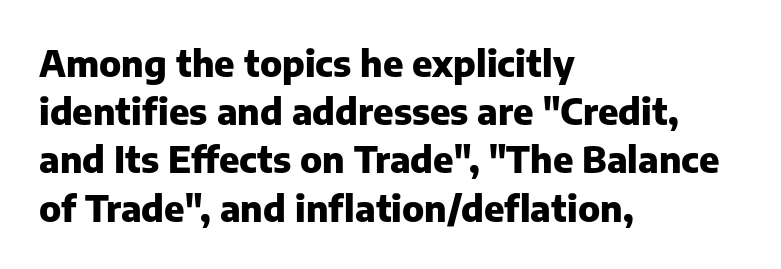
Q: Is the text bold? A: Yes.
Q: Is the text italic (slanted)? A: No, it is upright.
Q: Is the typeface a serif or a sans-serif typeface? A: Sans-serif.
Q: Is the text underlined? A: No.
Q: How is the paragraph aligned? A: Left-aligned.
Q: Is the spacing between letters normal or unusually wide? A: Normal.
Q: Is the spacing between lines tight, normal or loose? A: Normal.
Q: Width (condensed, normal, or wide)? A: Normal.
Q: Stroke contrast? A: Low.
Q: x-height? A: Medium.
Q: Monospaced? A: No.
